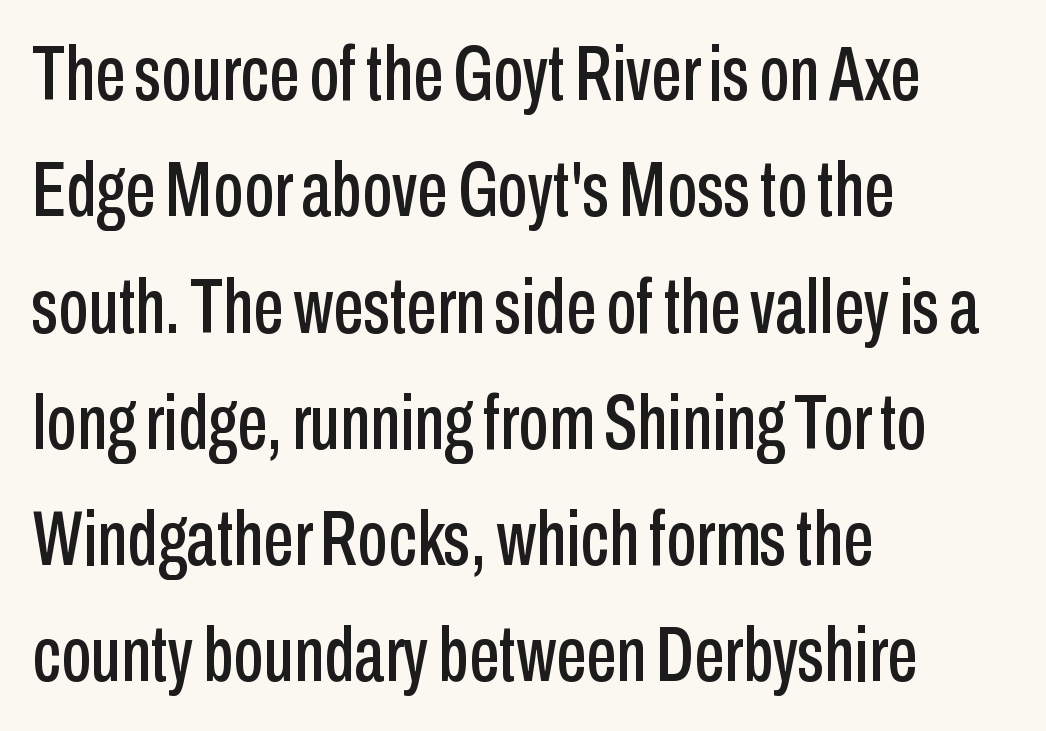
{"serif": "no", "italic": "no", "width": "condensed", "stroke_contrast": "low", "x_height": "medium", "monospaced": "no", "underline": "no", "align": "left", "line_spacing": "normal", "line_spacing_ratio": 1.51, "letter_spacing": "normal", "letter_spacing_em": 0.0, "glyph_px": 77}
